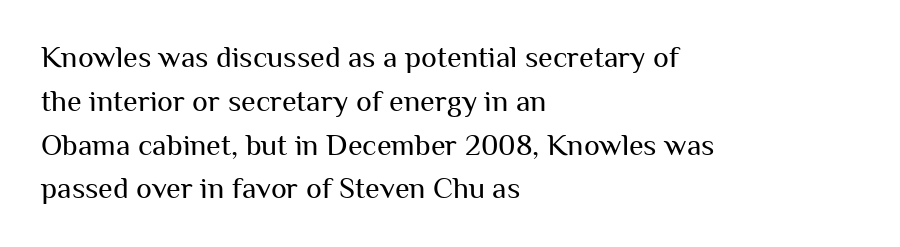
{"serif": "no", "italic": "no", "bold": "no", "weight": "regular", "width": "normal", "stroke_contrast": "medium", "x_height": "medium", "monospaced": "no", "underline": "no", "align": "left", "line_spacing": "normal", "line_spacing_ratio": 1.46, "letter_spacing": "normal", "letter_spacing_em": 0.0, "glyph_px": 30}
